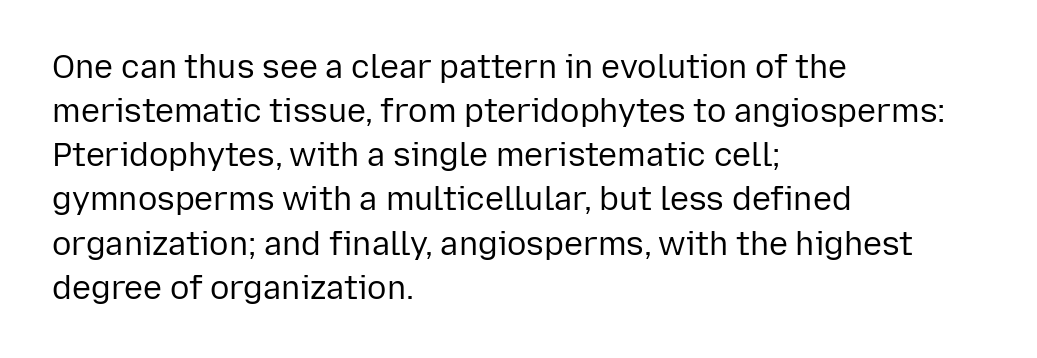
Words appear dense and cohesive because spacing is normal. Bold? No — there's no thickening of the strokes. Ordinary non-slanted type is in use. A typesetter would call this leading conventional body-copy spacing. The passage shown is typed in a proportional face where columns would drift. Type style note: lacks serifs.
